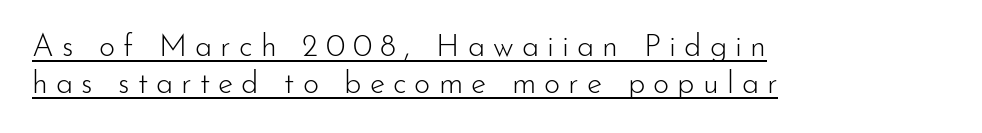
{"serif": "no", "italic": "no", "bold": "no", "weight": "light", "width": "normal", "stroke_contrast": "low", "x_height": "small", "monospaced": "no", "underline": "yes", "align": "left", "line_spacing_ratio": 1.19, "letter_spacing": "wide", "letter_spacing_em": 0.26, "glyph_px": 31}
